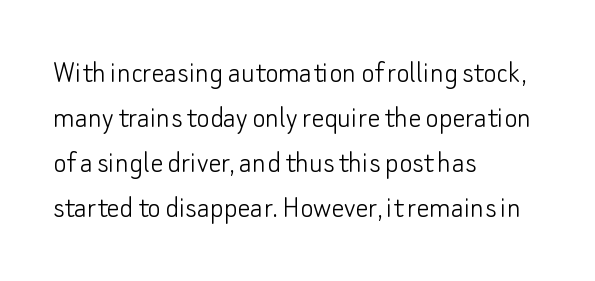
Q: Is the text bold? A: No.
Q: Is the text italic (slanted)? A: No, it is upright.
Q: Is the typeface a serif or a sans-serif typeface? A: Sans-serif.
Q: Is the text underlined? A: No.
Q: How is the paragraph aligned? A: Left-aligned.
Q: Is the spacing between letters normal or unusually wide? A: Normal.
Q: Is the spacing between lines tight, normal or loose? A: Normal.
Q: Width (condensed, normal, or wide)? A: Normal.
Q: Stroke contrast? A: Low.
Q: x-height? A: Small.
Q: Monospaced? A: No.
